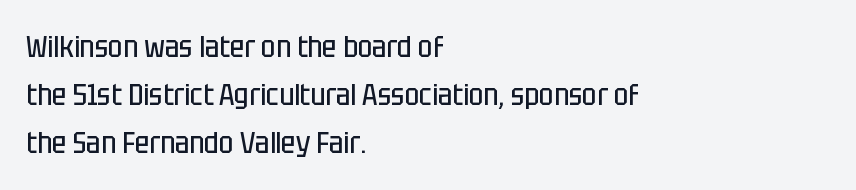
The image shows 31 px regular-weight, condensed sans-serif type, upright; set left-aligned, normal line spacing (1.55x), normal letter spacing, not underlined; low stroke contrast and a large x-height.
